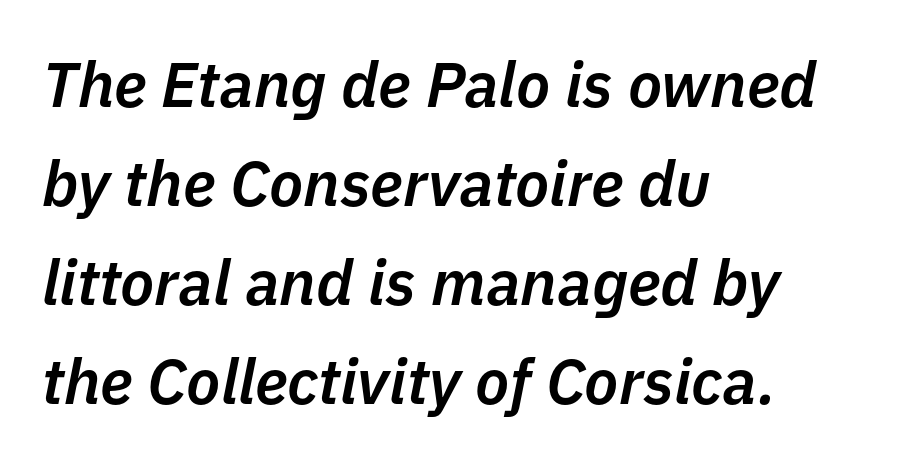
Q: Is the text bold? A: Semi-bold.
Q: Is the text italic (slanted)? A: Yes, it leans right by about 11 degrees.
Q: Is the text underlined? A: No.
Q: How is the paragraph aligned? A: Left-aligned.
Q: Is the spacing between letters normal or unusually wide? A: Normal.
Q: Is the spacing between lines tight, normal or loose? A: Normal.
Q: Width (condensed, normal, or wide)? A: Normal.
Q: Stroke contrast? A: Low.
Q: x-height? A: Medium.
Q: Monospaced? A: No.
